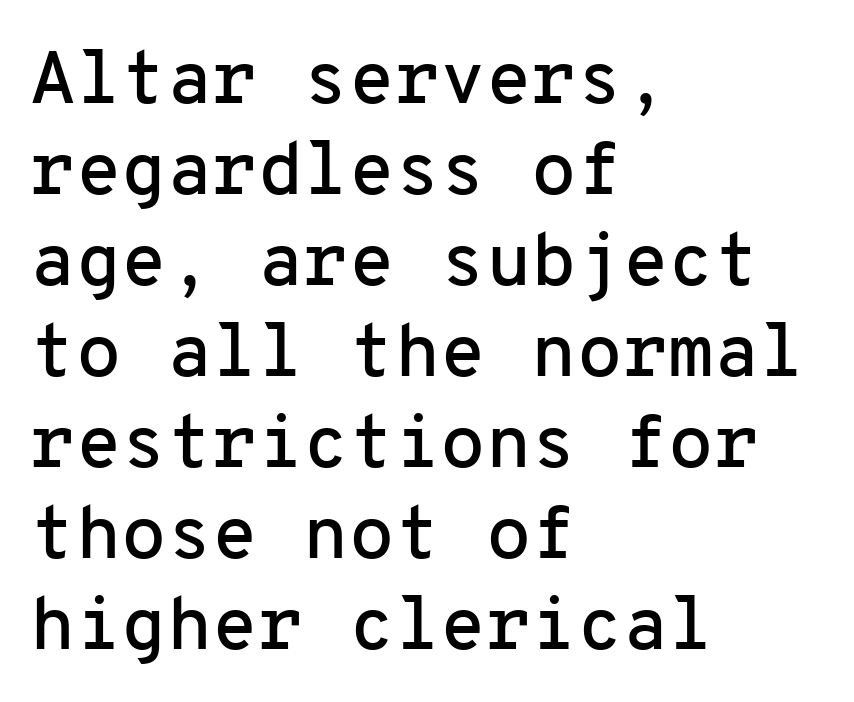
Q: Is the text italic (slanted)? A: No, it is upright.
Q: Is the typeface a serif or a sans-serif typeface? A: Sans-serif.
Q: Is the text underlined? A: No.
Q: How is the paragraph aligned? A: Left-aligned.
Q: Is the spacing between letters normal or unusually wide? A: Normal.
Q: Width (condensed, normal, or wide)? A: Normal.
Q: Stroke contrast? A: Low.
Q: x-height? A: Medium.
Q: Monospaced? A: Yes.
